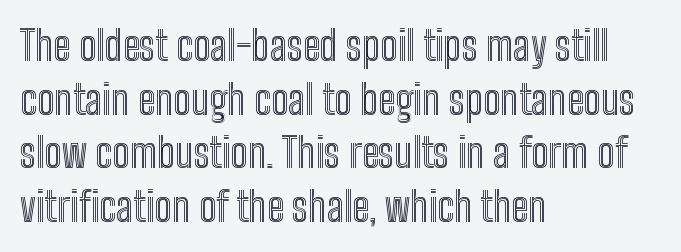
{"italic": "no", "width": "condensed", "x_height": "medium", "monospaced": "no", "underline": "no", "align": "left", "line_spacing": "normal", "line_spacing_ratio": 1.31, "letter_spacing": "normal", "letter_spacing_em": 0.0, "glyph_px": 41}
